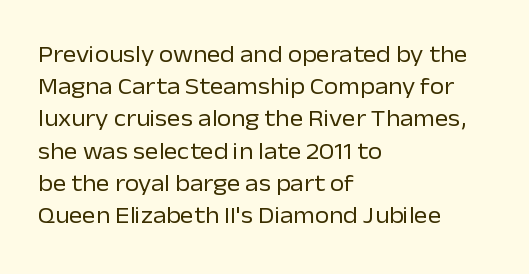
Q: Is the text bold? A: No.
Q: Is the text italic (slanted)? A: No, it is upright.
Q: Is the text underlined? A: No.
Q: How is the paragraph aligned? A: Left-aligned.
Q: Is the spacing between letters normal or unusually wide? A: Normal.
Q: Is the spacing between lines tight, normal or loose? A: Normal.
